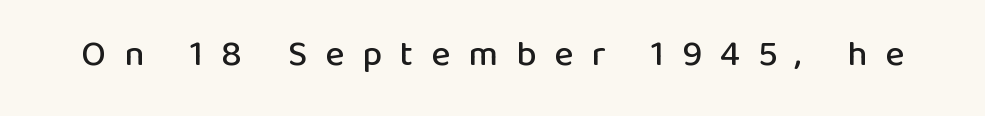
Q: Is the text italic (slanted)? A: No, it is upright.
Q: Is the typeface a serif or a sans-serif typeface? A: Sans-serif.
Q: Is the text underlined? A: No.
Q: Is the spacing between letters normal or unusually wide? A: Unusually wide.
Q: Width (condensed, normal, or wide)? A: Normal.
Q: Stroke contrast? A: Low.
Q: x-height? A: Medium.
Q: Monospaced? A: No.
